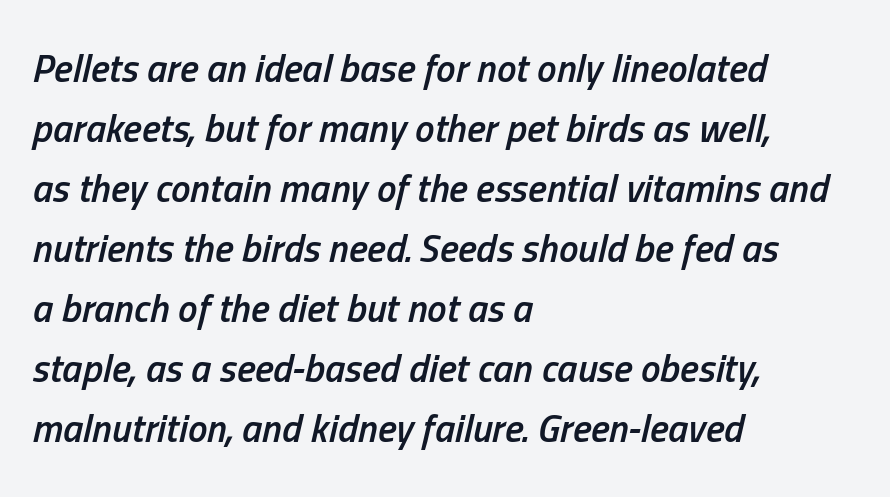
{"italic": "yes", "lean": "right", "slant_degrees": 13, "bold": "semi", "weight": "semibold", "width": "condensed", "stroke_contrast": "low", "x_height": "medium", "monospaced": "no", "underline": "no", "align": "left", "line_spacing": "normal", "line_spacing_ratio": 1.54, "letter_spacing": "normal", "letter_spacing_em": 0.0, "glyph_px": 39}
